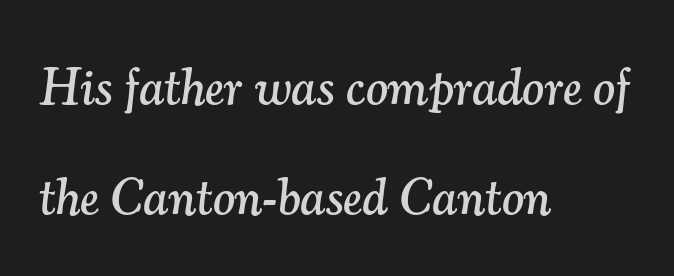
The glyphs are unaccompanied by any horizontal stroke below them. Is this a fixed-width face? No — the glyphs have proportional, varying widths. Default kerning and tracking; the words read as compact shapes. Is the type slanted? Yes — the strokes lean at a clear angle. The ragged edge is on the right, which tells us the setting is flush left. Each letter's strokes conclude with small projecting serifs.
